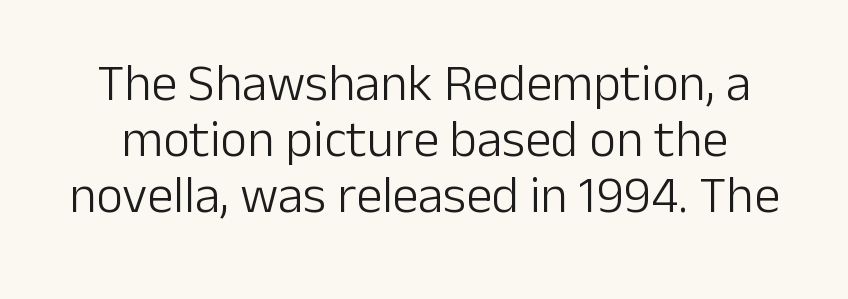
{"serif": "no", "italic": "no", "bold": "no", "weight": "light", "width": "normal", "stroke_contrast": "low", "x_height": "medium", "monospaced": "no", "underline": "no", "line_spacing": "tight", "line_spacing_ratio": 1.08, "letter_spacing": "normal", "letter_spacing_em": 0.0, "glyph_px": 52}
